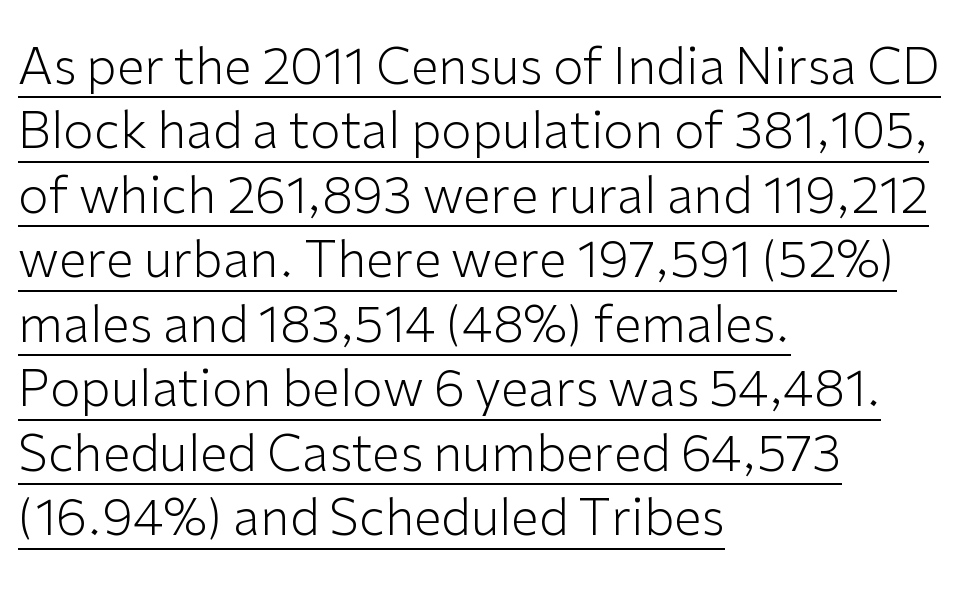
{"serif": "no", "italic": "no", "bold": "no", "weight": "light", "width": "normal", "stroke_contrast": "low", "x_height": "medium", "monospaced": "no", "underline": "yes", "align": "left", "line_spacing": "normal", "line_spacing_ratio": 1.29, "letter_spacing": "normal", "letter_spacing_em": 0.0, "glyph_px": 50}
